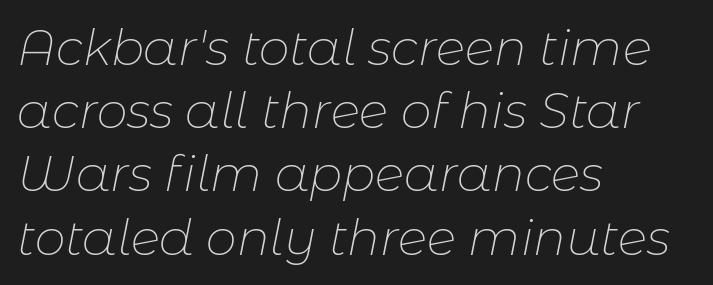
{"italic": "yes", "lean": "right", "slant_degrees": 11, "bold": "no", "weight": "thin", "width": "normal", "stroke_contrast": "low", "x_height": "medium", "monospaced": "no", "underline": "no", "align": "left", "line_spacing": "normal", "line_spacing_ratio": 1.29, "letter_spacing": "normal", "letter_spacing_em": 0.0, "glyph_px": 49}
